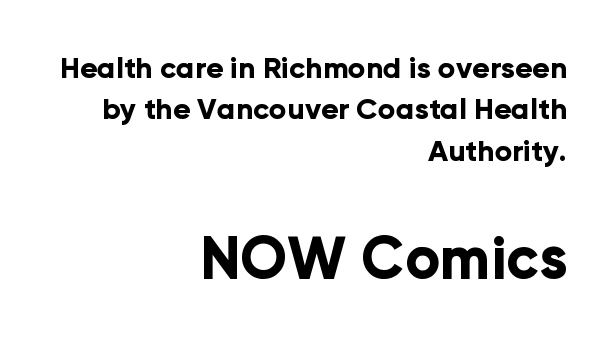
In terms of weight, the rendering is a true, heavy bold. Note the varied advance widths — an 'i' is clearly narrower than an 'm'. Which of the two is more prominent by size? The second, at the bottom. Rows of type keep a routine distance in the vertical direction. A roman cut, with each character standing at attention.
